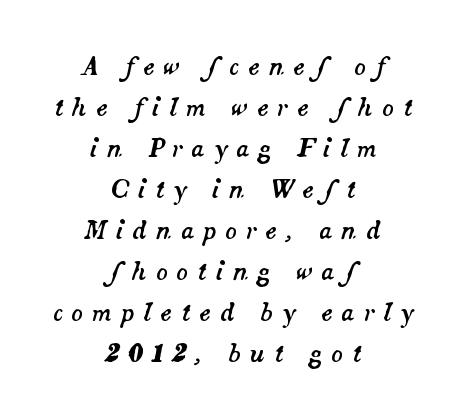
{"italic": "yes", "lean": "right", "slant_degrees": 14, "underline": "no", "align": "center", "line_spacing_ratio": 1.71, "letter_spacing": "wide", "letter_spacing_em": 0.37, "glyph_px": 24}
